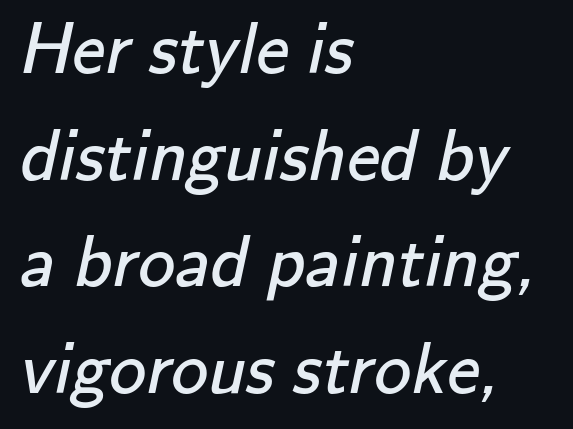
Q: Is the text bold? A: No.
Q: Is the typeface a serif or a sans-serif typeface? A: Sans-serif.
Q: Is the text underlined? A: No.
Q: How is the paragraph aligned? A: Left-aligned.
Q: Is the spacing between letters normal or unusually wide? A: Normal.
Q: Is the spacing between lines tight, normal or loose? A: Normal.
Q: Width (condensed, normal, or wide)? A: Normal.
Q: Stroke contrast? A: Low.
Q: x-height? A: Small.
Q: Monospaced? A: No.
